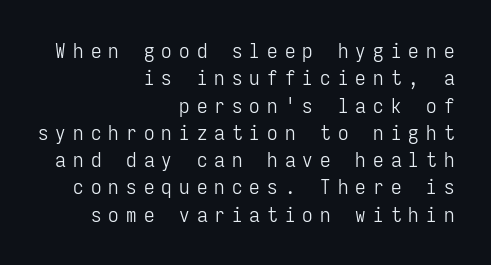
Q: Is the text bold? A: No.
Q: Is the text italic (slanted)? A: No, it is upright.
Q: Is the text underlined? A: No.
Q: How is the paragraph aligned? A: Right-aligned.
Q: Is the spacing between letters normal or unusually wide? A: Unusually wide.
Q: Is the spacing between lines tight, normal or loose? A: Normal.
